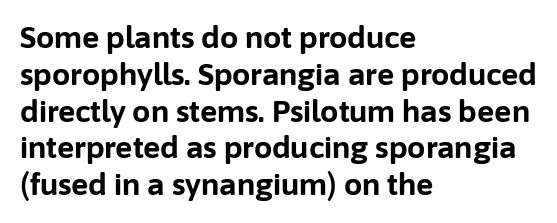
{"serif": "no", "italic": "no", "bold": "yes", "weight": "bold", "width": "normal", "stroke_contrast": "low", "x_height": "medium", "monospaced": "no", "underline": "no", "align": "left", "line_spacing": "normal", "line_spacing_ratio": 1.27, "letter_spacing": "normal", "letter_spacing_em": 0.0, "glyph_px": 29}
